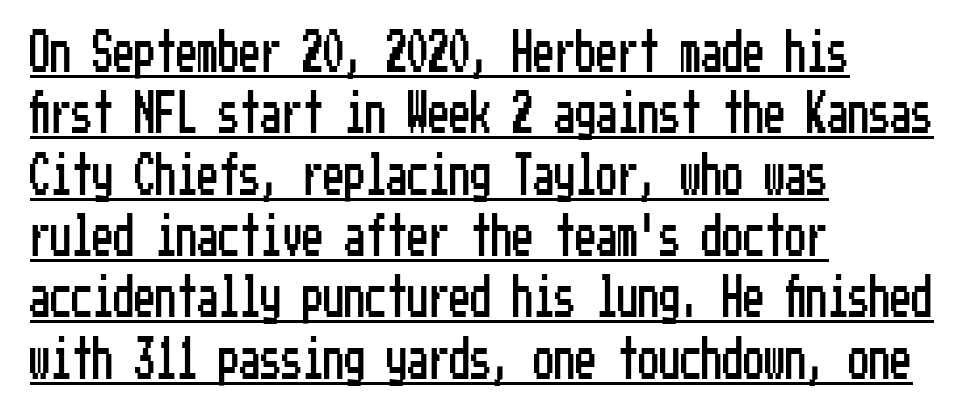
The axis of the letterforms is exactly vertical. Visually the block forms a straight wall on the left and a jagged coastline on the right. Evenly set lines give the paragraph a standard silhouette. Examine the stroke ends and you'll find no serifs. Words appear dense and cohesive because spacing is normal. A rule runs beneath these lines of type.
